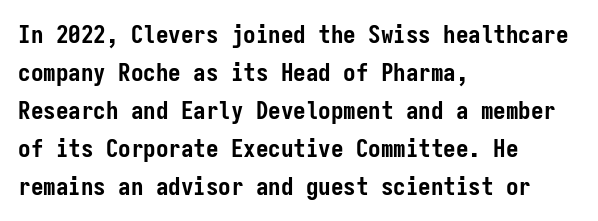
Leftover space on each line is placed entirely after the last word. Normally led — the rows are evenly, conventionally spaced. Type without underlining. Here the glyphs are tracked normally, forming tight word shapes.
